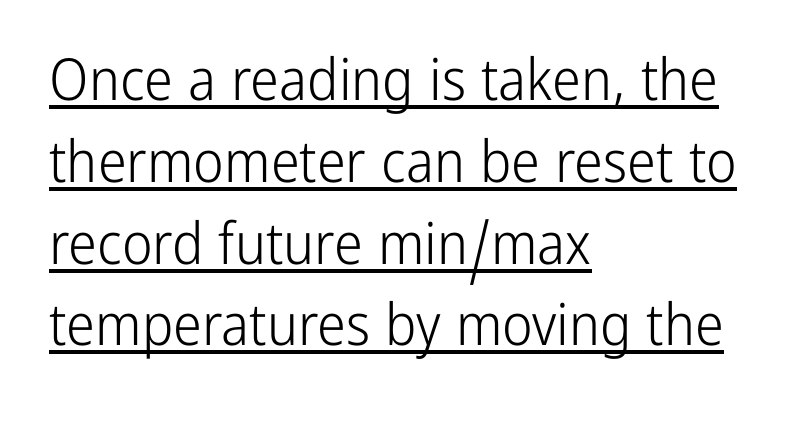
Proportional: the letters do not fall into vertical columns. The vertical gap from one line to the next is medium. Look at the tracking — it's just the regular setting, nothing added. A student would call this left alignment; a typographer would say flush left, rag right. Designer's note — italics off, roman on.
